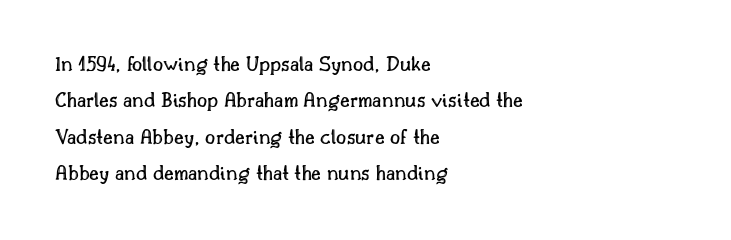
Q: Is the text italic (slanted)? A: No, it is upright.
Q: Is the text underlined? A: No.
Q: How is the paragraph aligned? A: Left-aligned.
Q: Is the spacing between letters normal or unusually wide? A: Normal.
Q: Is the spacing between lines tight, normal or loose? A: Normal.
